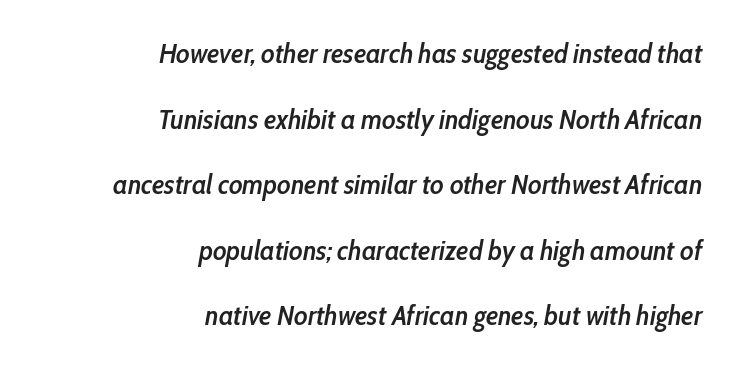
The whole block is typeset with a tilt. The passage shown stacks its lines with a broad gap. In terms of letterspacing, this is plain default setting. Plain, unruled lines of type. A semibold gives these letters moderate extra thickness, short of bold.
